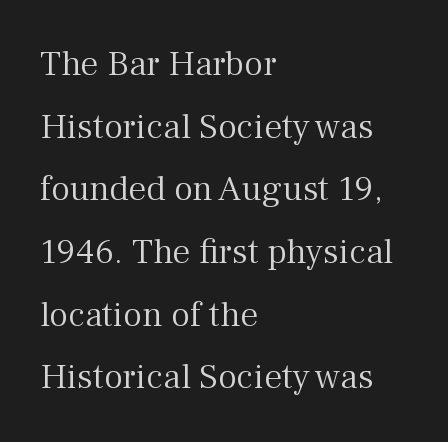
{"serif": "yes", "italic": "no", "bold": "no", "weight": "light", "width": "normal", "stroke_contrast": "medium", "x_height": "medium", "monospaced": "no", "underline": "no", "align": "left", "line_spacing_ratio": 1.74, "letter_spacing": "normal", "letter_spacing_em": 0.0, "glyph_px": 36}
